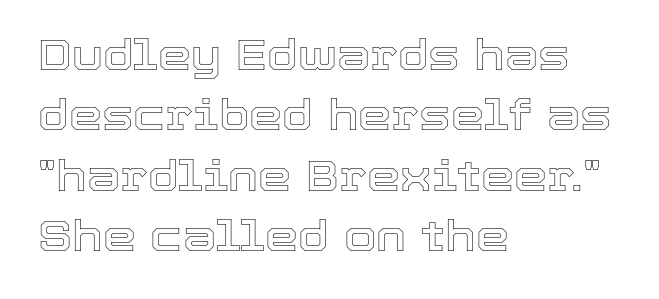
{"italic": "no", "width": "normal", "x_height": "medium", "monospaced": "no", "underline": "no", "align": "left", "line_spacing": "normal", "line_spacing_ratio": 1.44, "letter_spacing": "normal", "letter_spacing_em": 0.0, "glyph_px": 42}
